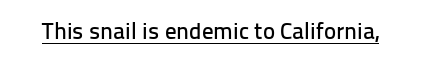
{"italic": "no", "underline": "yes", "letter_spacing": "normal", "letter_spacing_em": 0.0, "glyph_px": 23}
